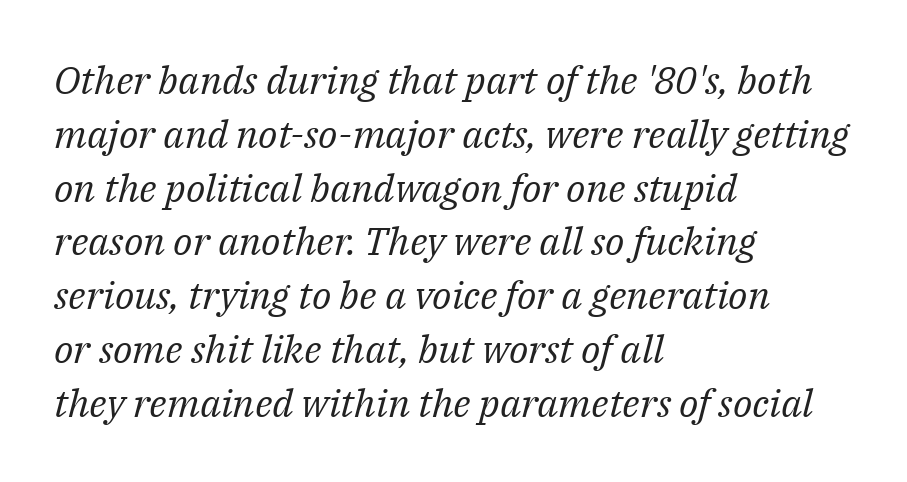
The image shows 39 px regular-weight serif type, italic (leaning right); set left-aligned, normal line spacing (1.38x), normal letter spacing, not underlined; medium stroke contrast and a medium x-height.
